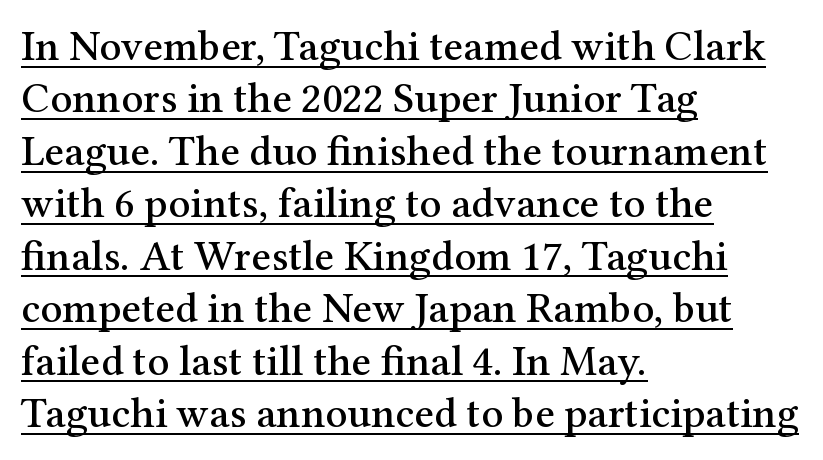
Q: Is the text italic (slanted)? A: No, it is upright.
Q: Is the typeface a serif or a sans-serif typeface? A: Serif.
Q: Is the text underlined? A: Yes.
Q: How is the paragraph aligned? A: Left-aligned.
Q: Is the spacing between letters normal or unusually wide? A: Normal.
Q: Width (condensed, normal, or wide)? A: Normal.
Q: Stroke contrast? A: Medium.
Q: x-height? A: Medium.
Q: Monospaced? A: No.
